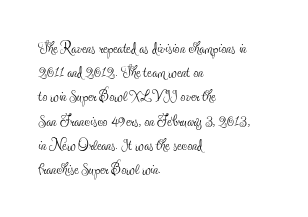
The image shows 20 px text type; set left-aligned, line spacing 1.21x, normal letter spacing, not underlined.
